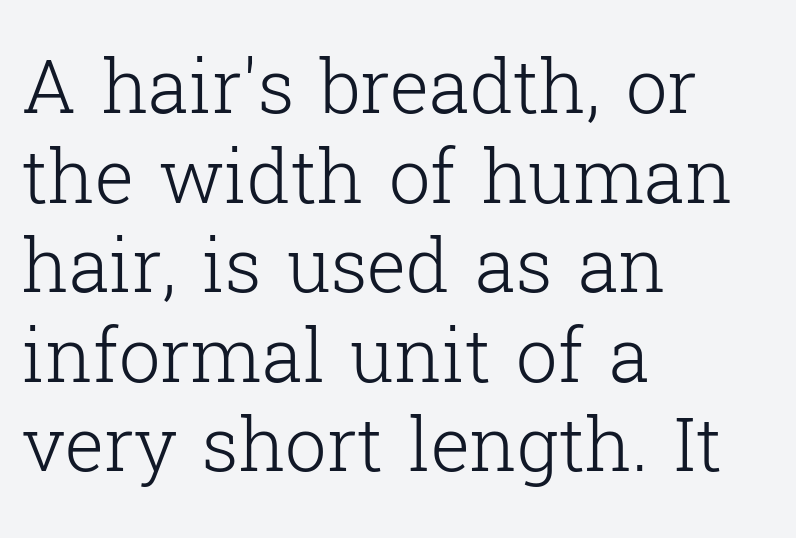
Q: Is the text bold? A: No.
Q: Is the text italic (slanted)? A: No, it is upright.
Q: Is the typeface a serif or a sans-serif typeface? A: Serif.
Q: Is the text underlined? A: No.
Q: How is the paragraph aligned? A: Left-aligned.
Q: Is the spacing between letters normal or unusually wide? A: Normal.
Q: Width (condensed, normal, or wide)? A: Normal.
Q: Stroke contrast? A: Low.
Q: x-height? A: Medium.
Q: Monospaced? A: No.
